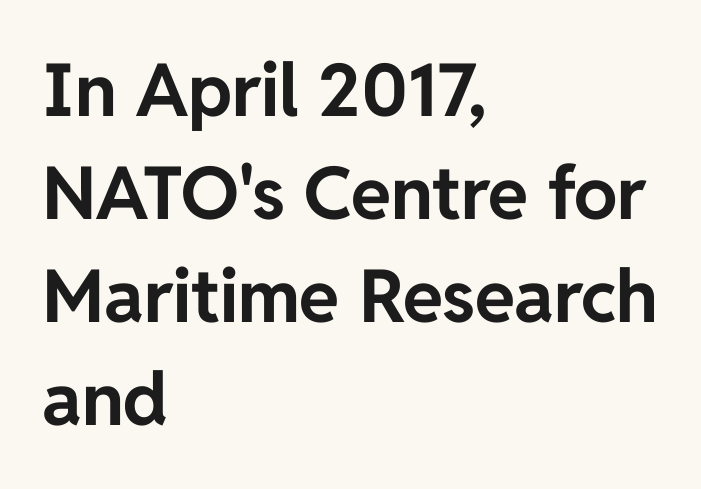
{"serif": "no", "italic": "no", "bold": "yes", "weight": "bold", "width": "normal", "stroke_contrast": "low", "x_height": "medium", "monospaced": "no", "underline": "no", "align": "left", "line_spacing": "normal", "line_spacing_ratio": 1.41, "letter_spacing": "normal", "letter_spacing_em": 0.0, "glyph_px": 73}
